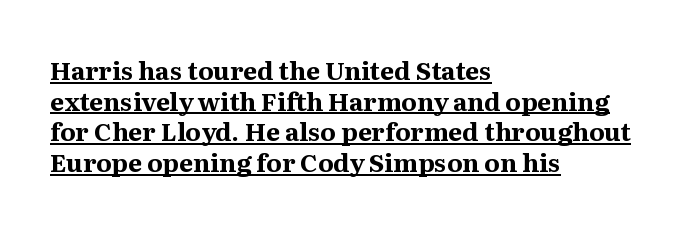
Q: Is the text bold? A: Yes.
Q: Is the text italic (slanted)? A: No, it is upright.
Q: Is the text underlined? A: Yes.
Q: How is the paragraph aligned? A: Left-aligned.
Q: Is the spacing between letters normal or unusually wide? A: Normal.
